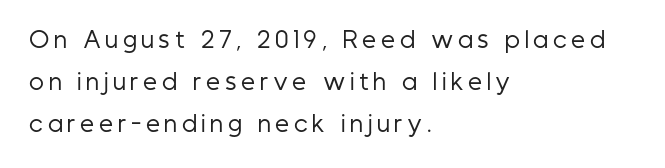
Q: Is the text bold? A: No.
Q: Is the text italic (slanted)? A: No, it is upright.
Q: Is the text underlined? A: No.
Q: How is the paragraph aligned? A: Left-aligned.
Q: Is the spacing between letters normal or unusually wide? A: Unusually wide.
Q: Is the spacing between lines tight, normal or loose? A: Loose.
